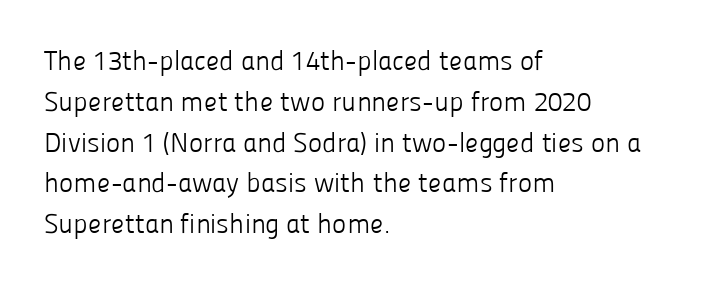
{"italic": "no", "bold": "no", "underline": "no", "align": "left", "line_spacing": "normal", "line_spacing_ratio": 1.51, "letter_spacing": "normal", "letter_spacing_em": 0.0, "glyph_px": 27}
